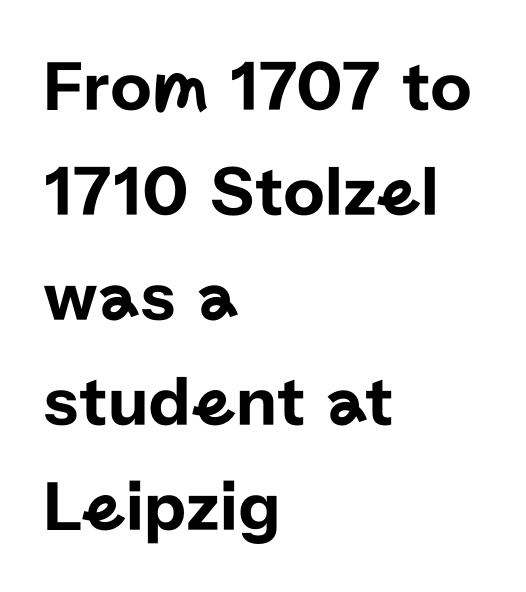
The image shows 72 px sans-serif type, upright; set left-aligned, normal line spacing (1.46x), normal letter spacing, not underlined; low stroke contrast and a medium x-height.
